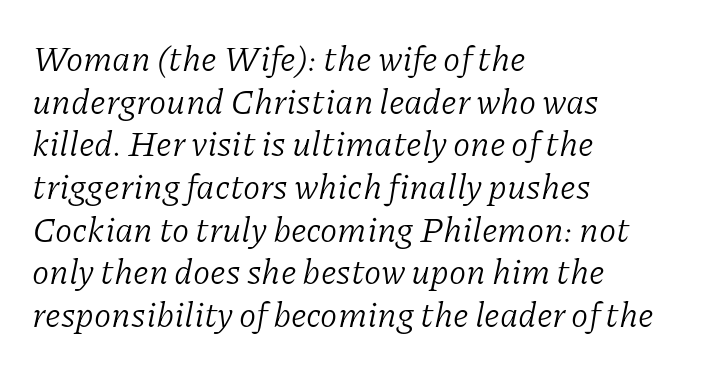
Q: Is the text bold? A: No.
Q: Is the text italic (slanted)? A: Yes, it leans right by about 11 degrees.
Q: Is the typeface a serif or a sans-serif typeface? A: Serif.
Q: Is the text underlined? A: No.
Q: How is the paragraph aligned? A: Left-aligned.
Q: Is the spacing between letters normal or unusually wide? A: Normal.
Q: Width (condensed, normal, or wide)? A: Normal.
Q: Stroke contrast? A: Low.
Q: x-height? A: Medium.
Q: Monospaced? A: No.
